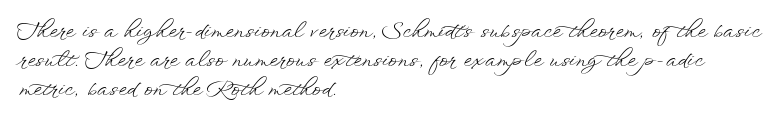
The image shows 21 px text type; set left-aligned, normal line spacing (1.39x), normal letter spacing, not underlined.
